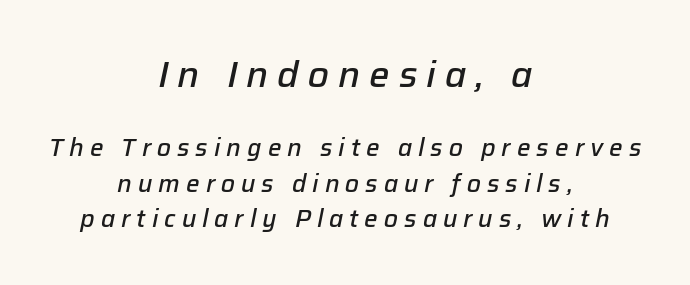
Does the bottom block carry the larger type? No, the top block does. The passage shown is typed in a proportional face where columns would drift. Compared with ordinary roman type, these characters are visibly tilted. The font is running at a semibold setting, under full bold. Is the letter spacing exaggerated? Yes — the characters are pushed far apart. The whitespace from short lines is split evenly between both sides.
